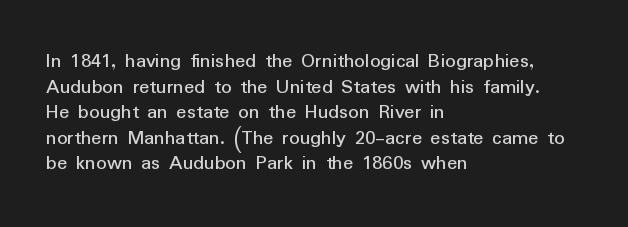
{"italic": "no", "underline": "no", "align": "left", "line_spacing_ratio": 1.22, "letter_spacing": "normal", "letter_spacing_em": 0.0, "glyph_px": 21}
